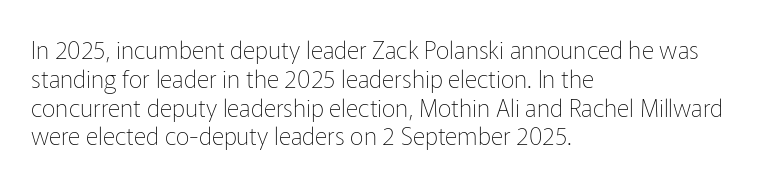
Q: Is the text bold? A: No.
Q: Is the text italic (slanted)? A: No, it is upright.
Q: Is the text underlined? A: No.
Q: How is the paragraph aligned? A: Left-aligned.
Q: Is the spacing between letters normal or unusually wide? A: Normal.
